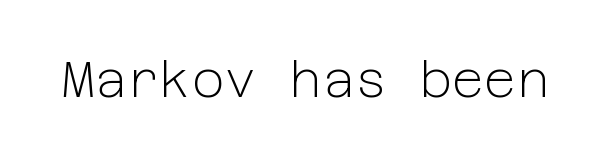
The typography opts for an upright posture over an oblique one. Descenders are the only things crossing below the line. Observe the ordinary spacing: letters are neighbours, not strangers. The passage shown is not bold in any degree.
